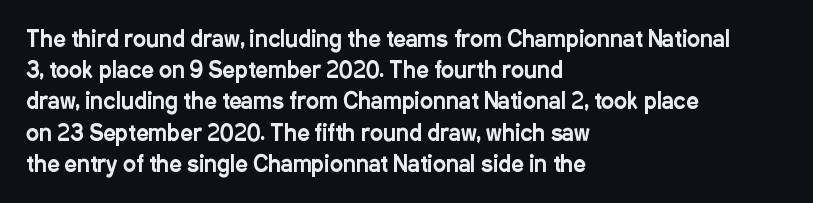
Nope, not italic — everything's standing straight. You could call the tracking neutral — neither tight nor loose. Descenders hang freely into open space. Vertical spacing — default. The compositor pushed each line to the left boundary.
